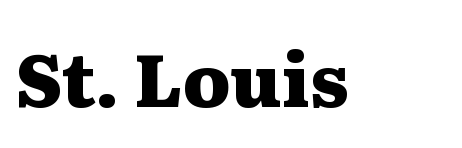
The image shows 74 px heavy, wide serif type, upright; set normal letter spacing, not underlined; medium stroke contrast and a medium x-height.
